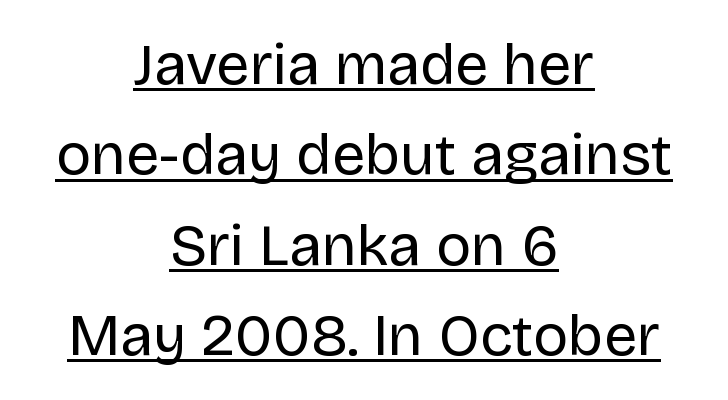
Q: Is the text bold? A: No.
Q: Is the text italic (slanted)? A: No, it is upright.
Q: Is the typeface a serif or a sans-serif typeface? A: Sans-serif.
Q: Is the text underlined? A: Yes.
Q: How is the paragraph aligned? A: Centered.
Q: Is the spacing between letters normal or unusually wide? A: Normal.
Q: Is the spacing between lines tight, normal or loose? A: Normal.
Q: Width (condensed, normal, or wide)? A: Normal.
Q: Stroke contrast? A: Low.
Q: x-height? A: Large.
Q: Monospaced? A: No.
